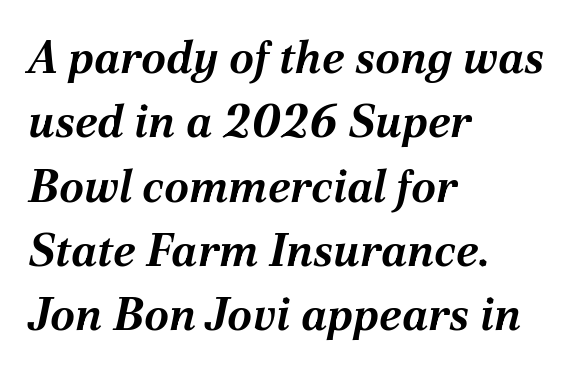
Q: Is the text bold? A: Yes.
Q: Is the text italic (slanted)? A: Yes, it leans right by about 12 degrees.
Q: Is the text underlined? A: No.
Q: How is the paragraph aligned? A: Left-aligned.
Q: Is the spacing between letters normal or unusually wide? A: Normal.
Q: Is the spacing between lines tight, normal or loose? A: Normal.
Q: Width (condensed, normal, or wide)? A: Normal.
Q: Stroke contrast? A: Medium.
Q: x-height? A: Medium.
Q: Monospaced? A: No.
